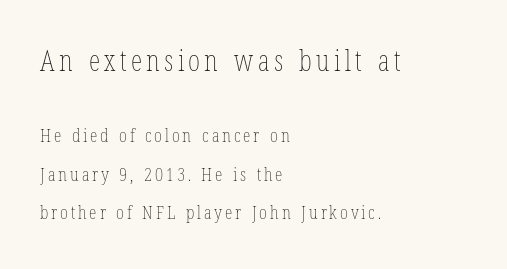
{"italic": "no", "bold": "no", "weight": "thin", "width": "condensed", "stroke_contrast": "low", "x_height": "medium", "monospaced": "no", "underline": "no", "align": "left", "line_spacing": "loose", "line_spacing_ratio": 2.01, "larger_block": "first", "size_ratio": 1.53, "glyph_px": 29}
